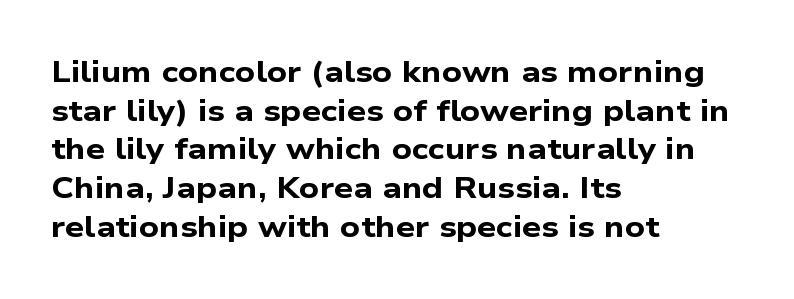
Q: Is the text bold? A: Yes.
Q: Is the typeface a serif or a sans-serif typeface? A: Sans-serif.
Q: Is the text underlined? A: No.
Q: How is the paragraph aligned? A: Left-aligned.
Q: Is the spacing between letters normal or unusually wide? A: Normal.
Q: Is the spacing between lines tight, normal or loose? A: Normal.
Q: Width (condensed, normal, or wide)? A: Wide.
Q: Stroke contrast? A: Low.
Q: x-height? A: Medium.
Q: Monospaced? A: No.
